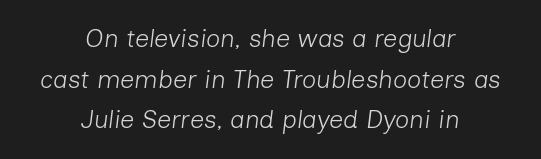
Slant detected: the letters are inclined. The designer left line spacing at the default. The characters are drawn with everyday or finer stroke widths. Which margin do the lines hug? Neither — every line sits in the middle. These lines keep a tight, regular rhythm from letter to letter. Rule under the text: the space is simply empty.
